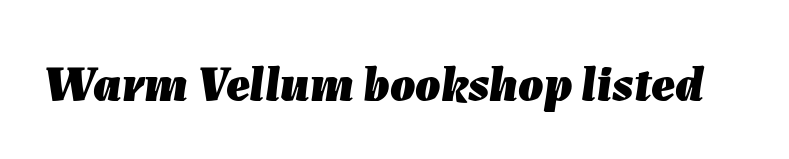
Q: Is the text bold? A: Yes.
Q: Is the text italic (slanted)? A: Yes, it leans right by about 7 degrees.
Q: Is the text underlined? A: No.
Q: Is the spacing between letters normal or unusually wide? A: Normal.
Q: Width (condensed, normal, or wide)? A: Normal.
Q: Stroke contrast? A: Low.
Q: x-height? A: Medium.
Q: Monospaced? A: No.
